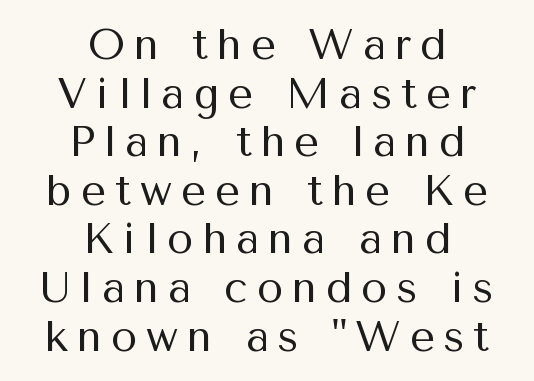
Q: Is the text bold? A: No.
Q: Is the text italic (slanted)? A: No, it is upright.
Q: Is the typeface a serif or a sans-serif typeface? A: Sans-serif.
Q: Is the text underlined? A: No.
Q: How is the paragraph aligned? A: Centered.
Q: Is the spacing between letters normal or unusually wide? A: Unusually wide.
Q: Is the spacing between lines tight, normal or loose? A: Tight.
Q: Width (condensed, normal, or wide)? A: Normal.
Q: Stroke contrast? A: Medium.
Q: x-height? A: Medium.
Q: Monospaced? A: No.
